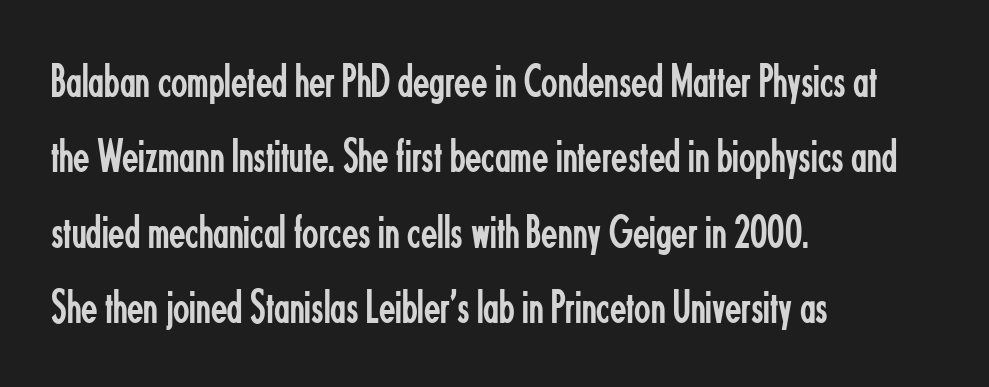
The letters carry no serifs — their stems end cleanly without finishing strokes. Alignment: flush left. Rule under the text: the space is simply empty. What stands out about the letter spacing? Nothing — it is the standard amount. This is roman type, the default non-slanted kind. Note the varied advance widths — an 'i' is clearly narrower than an 'm'.
